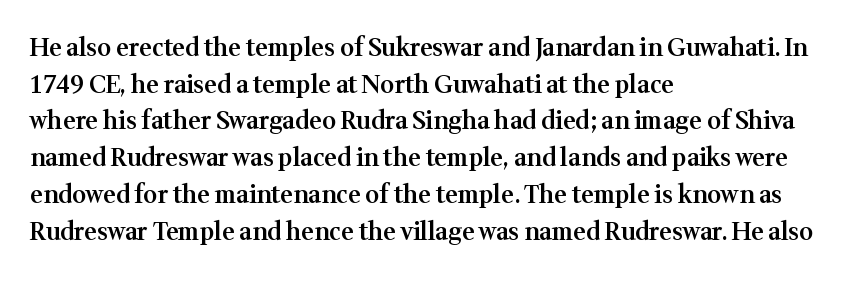
If you drew a line through each stem, it would be perfectly vertical. Each line starts at the same left margin while the right side varies. The string is rendered with underlining switched off. In terms of weight, the rendering is demibold, just under bold.
